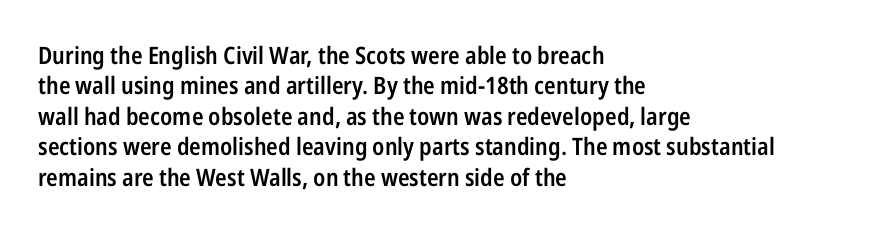
The paragraph shown leans on its left margin. A bit beefed up — I'd call it semibold rather than bold. The area under the type is left untouched. The horizontal fit of the characters is conventional and even. Students, observe: this is what conventionally led text looks like.
